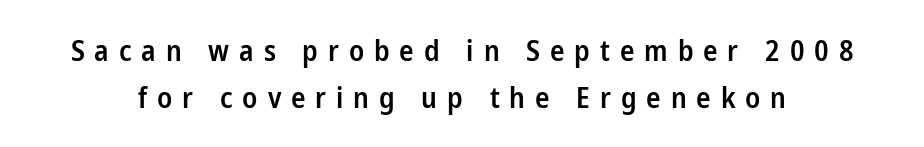
The characters look somewhat weighty, a semibold short of true bold. Here the designer chose a conventional face with non-uniform glyph widths. A normal amount of white space separates one row of letters from the next. I'd call this a sans setting — the letters go barefoot. Loose tracking; the words dissolve into strings of separated letters.
